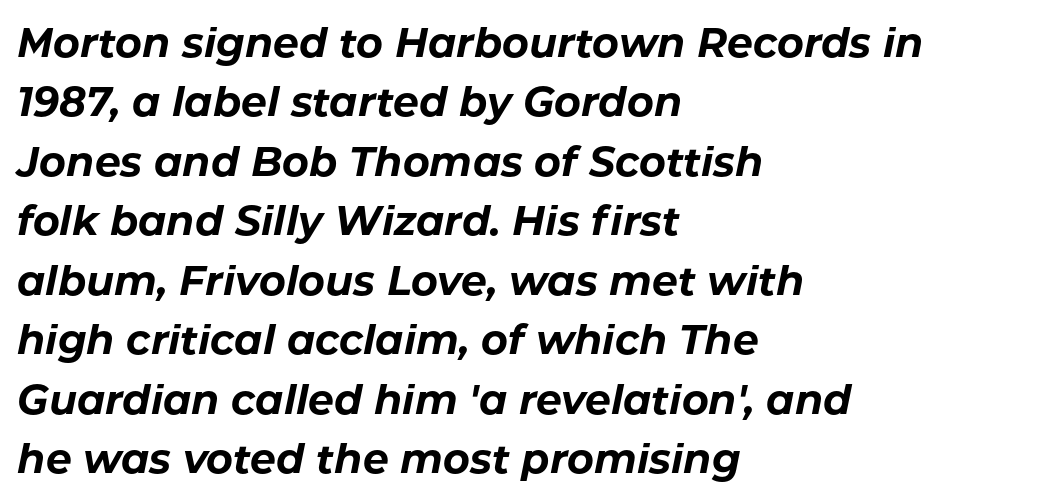
The image shows 41 px bold type, italic (leaning right); set left-aligned, normal line spacing (1.45x), normal letter spacing, not underlined; low stroke contrast and a medium x-height.
